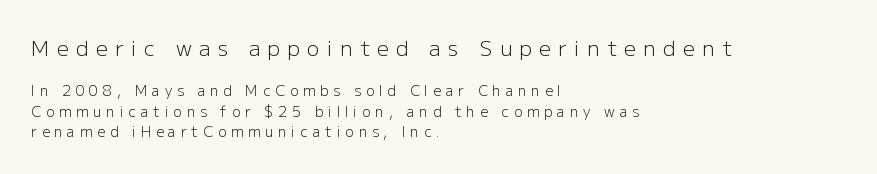
This sample uses expanded letter spacing, leaving extra air between glyphs. The lettering stays uniformly vertical, giving the passage a roman look. Reading down the block, your eye returns to a fixed left position each line. The typesetting does not lean heavy: it is not bold. What's the leading like? Ordinary, nothing unusual.
